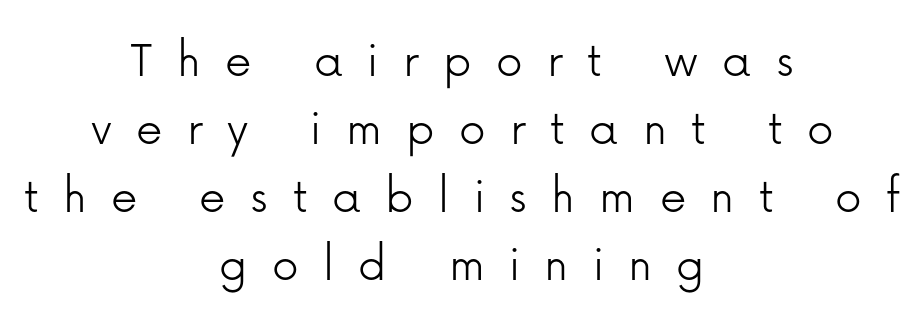
{"serif": "no", "italic": "no", "bold": "no", "weight": "light", "width": "normal", "stroke_contrast": "low", "x_height": "medium", "monospaced": "no", "underline": "no", "align": "center", "line_spacing": "normal", "line_spacing_ratio": 1.28, "letter_spacing": "wide", "letter_spacing_em": 0.46, "glyph_px": 53}
